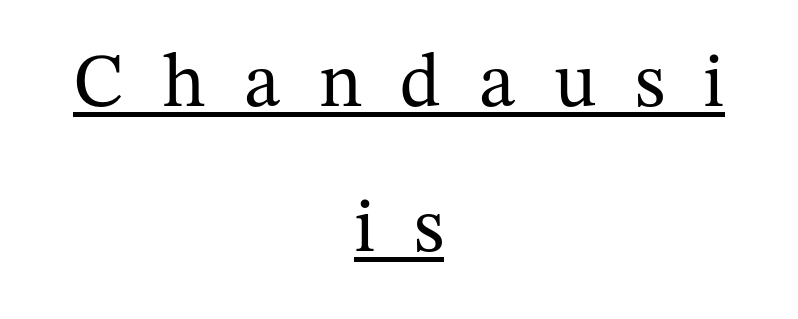
{"serif": "yes", "italic": "no", "bold": "no", "weight": "regular", "width": "normal", "stroke_contrast": "medium", "x_height": "medium", "monospaced": "no", "underline": "yes", "align": "center", "line_spacing": "loose", "line_spacing_ratio": 1.91, "letter_spacing": "wide", "letter_spacing_em": 0.5, "glyph_px": 76}
